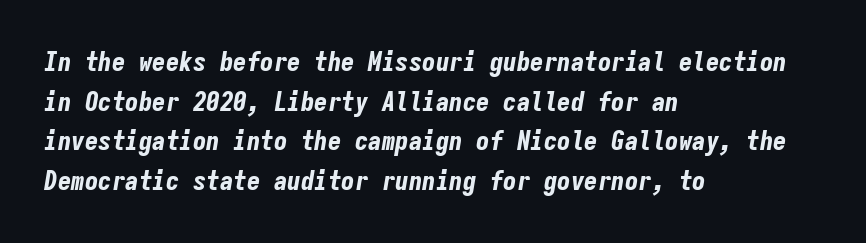
Q: Is the text bold? A: Yes.
Q: Is the text italic (slanted)? A: Yes, it leans right by about 9 degrees.
Q: Is the text underlined? A: No.
Q: How is the paragraph aligned? A: Left-aligned.
Q: Is the spacing between letters normal or unusually wide? A: Normal.
Q: Is the spacing between lines tight, normal or loose? A: Normal.
